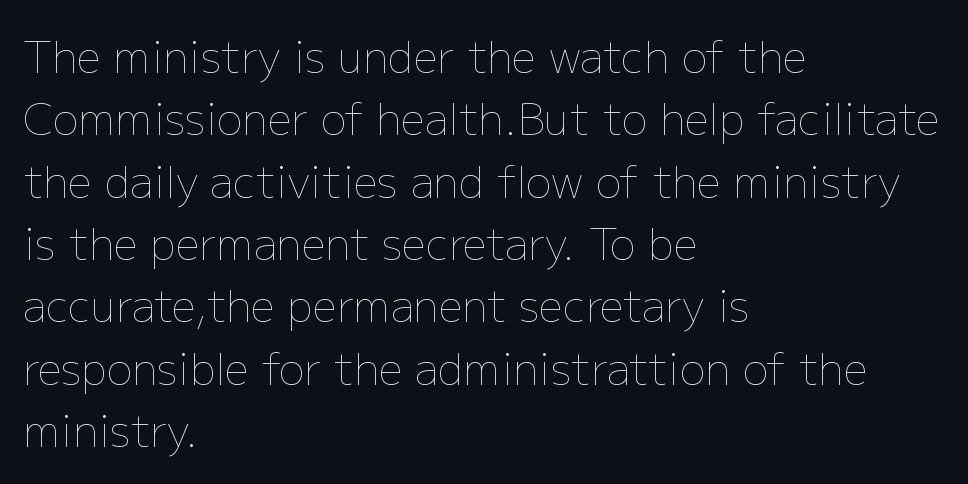
Q: Is the text bold? A: No.
Q: Is the text italic (slanted)? A: No, it is upright.
Q: Is the text underlined? A: No.
Q: How is the paragraph aligned? A: Left-aligned.
Q: Is the spacing between letters normal or unusually wide? A: Normal.
Q: Is the spacing between lines tight, normal or loose? A: Normal.
Q: Width (condensed, normal, or wide)? A: Normal.
Q: Stroke contrast? A: Low.
Q: x-height? A: Medium.
Q: Monospaced? A: No.
